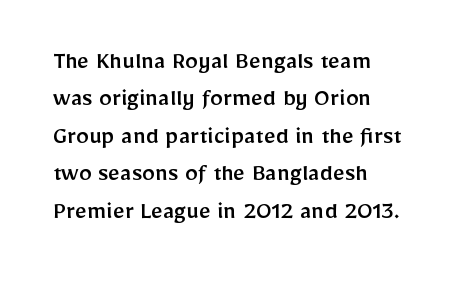
A typesetter would call this zero additional tracking. The string is rendered with underlining switched off. Reading down the block, your eye returns to a fixed left position each line. The lines sit at an ordinary, default distance from one another.
